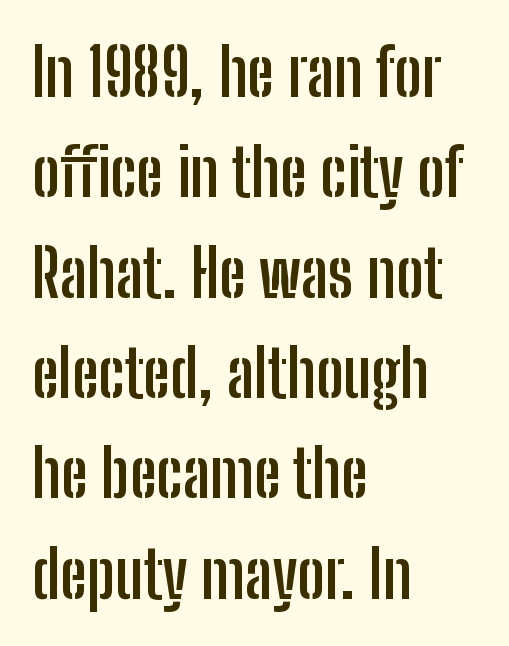
The image shows 66 px semibold, condensed sans-serif type, upright; set left-aligned, normal line spacing (1.52x), normal letter spacing, not underlined; low stroke contrast and a medium x-height.
